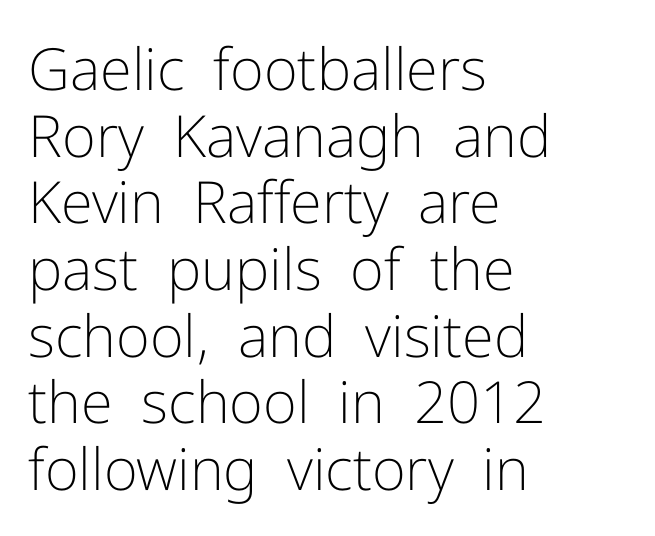
These lines are composed in type without serifs. The letters advance in unequal steps, a hallmark of proportional type. A typesetter would call this zero additional tracking. The space beneath each line is pristine and unruled.
